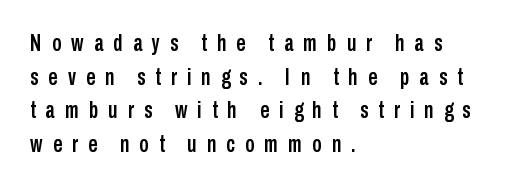
Q: Is the text italic (slanted)? A: No, it is upright.
Q: Is the text underlined? A: No.
Q: How is the paragraph aligned? A: Left-aligned.
Q: Is the spacing between letters normal or unusually wide? A: Unusually wide.
Q: Is the spacing between lines tight, normal or loose? A: Normal.
